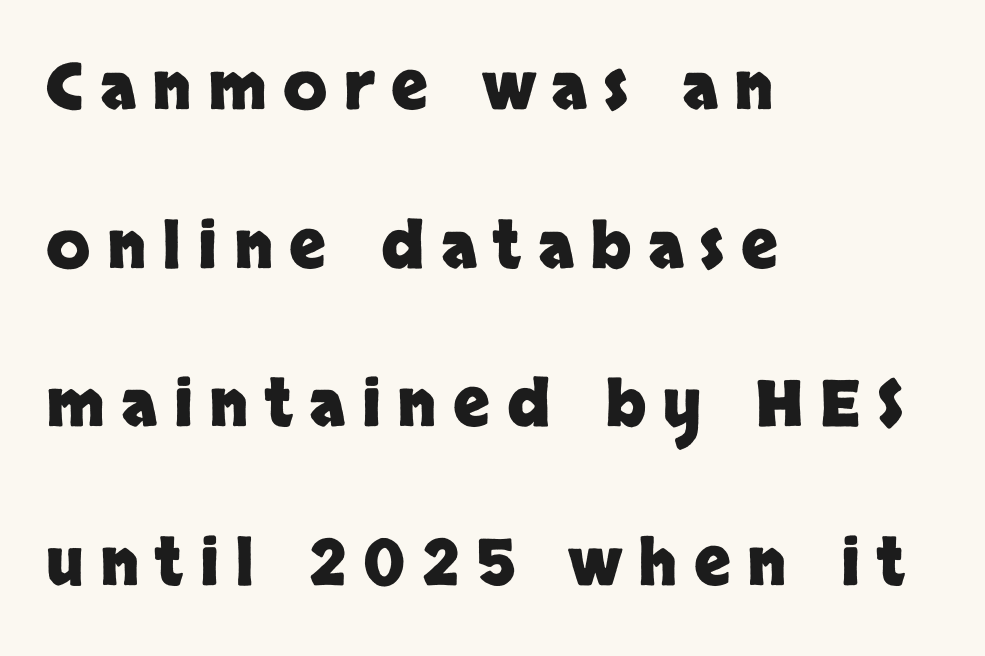
The designer went with a sans here, leaving each stem footless. How heavy is the stroke? Heavy — this is a bold. Posture: vertical. The ragged edge is on the right, which tells us the setting is flush left.
